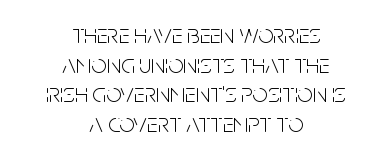
Tightly led — the rows are bunched. A centered setting, common on invitations and titles, is used for this passage. Honestly, the letter spacing is just normal — you wouldn't notice it. Plain, unruled lines of type.
